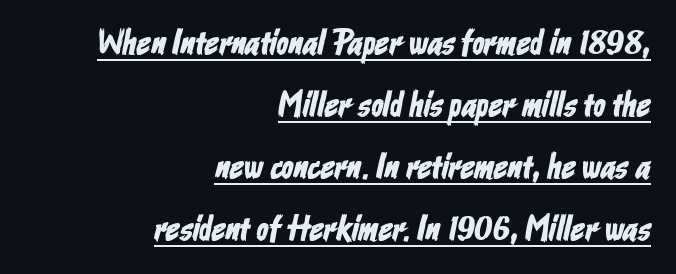
{"serif": "no", "width": "condensed", "stroke_contrast": "low", "x_height": "medium", "monospaced": "no", "underline": "yes", "align": "right", "line_spacing_ratio": 1.77, "letter_spacing": "normal", "letter_spacing_em": 0.0, "glyph_px": 35}
